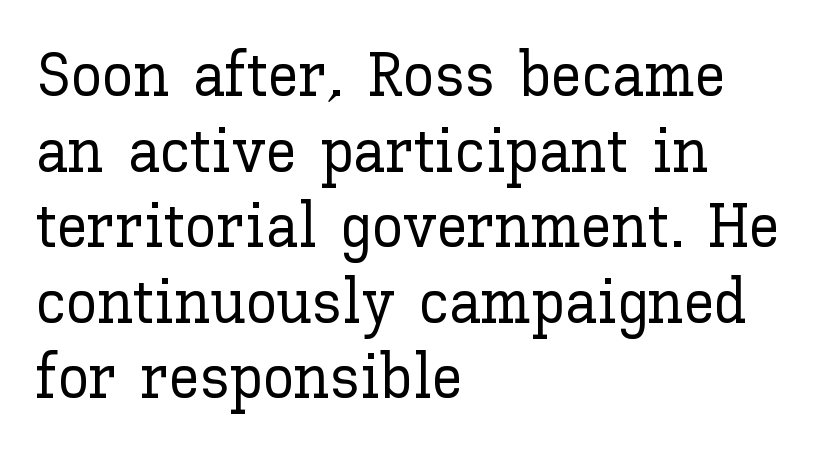
The image shows 63 px text type, upright; set left-aligned, line spacing 1.2x, normal letter spacing, not underlined; low stroke contrast and a medium x-height.
